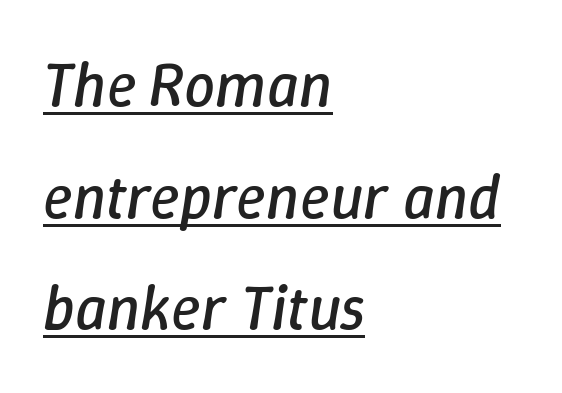
This sample has the flowing, uneven cadence of proportional lettering. Has an underline been added? It has. These lines are set flush left with a ragged right edge. This rendering leaves character spacing at its baseline value. The face looks like a standard text weight, possibly lighter.
